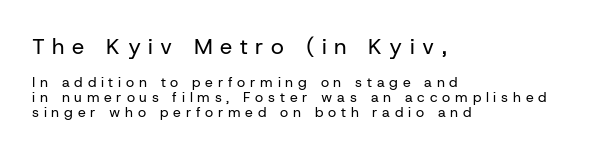
{"italic": "no", "bold": "no", "underline": "no", "align": "left", "line_spacing": "tight", "line_spacing_ratio": 1.07, "letter_spacing": "wide", "letter_spacing_em": 0.34, "larger_block": "first", "size_ratio": 1.57, "glyph_px": 22}
